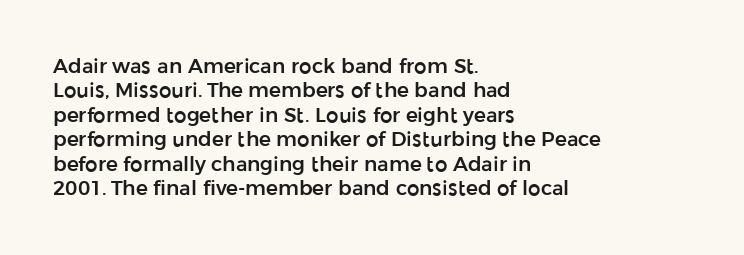
Look at the tracking — it's just the regular setting, nothing added. Horizontal alignment here is leftward, the default for most running prose. Clear beneath every line of the passage. Unlike italic type, these characters show no tilt at all.
